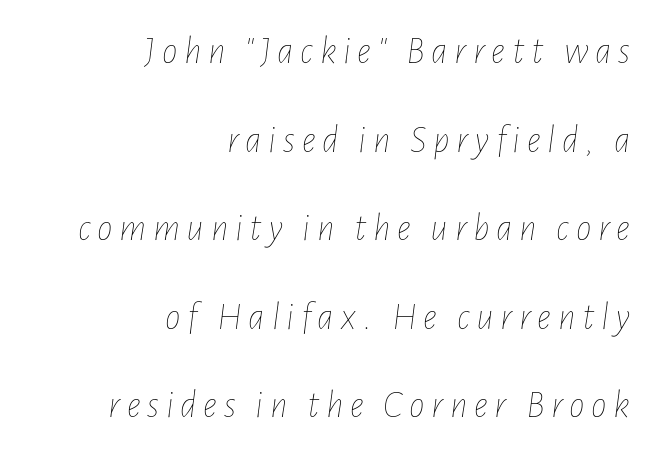
Q: Is the text bold? A: No.
Q: Is the text italic (slanted)? A: Yes, it leans right by about 7 degrees.
Q: Is the text underlined? A: No.
Q: How is the paragraph aligned? A: Right-aligned.
Q: Is the spacing between lines tight, normal or loose? A: Loose.
Q: Width (condensed, normal, or wide)? A: Condensed.
Q: Stroke contrast? A: Low.
Q: x-height? A: Medium.
Q: Monospaced? A: No.
